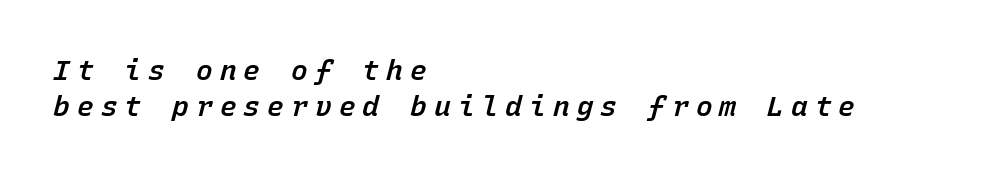
Q: Is the text bold? A: Semi-bold.
Q: Is the text italic (slanted)? A: Yes, it leans right by about 15 degrees.
Q: Is the text underlined? A: No.
Q: How is the paragraph aligned? A: Left-aligned.
Q: Is the spacing between letters normal or unusually wide? A: Unusually wide.
Q: Is the spacing between lines tight, normal or loose? A: Normal.
Q: Width (condensed, normal, or wide)? A: Normal.
Q: Stroke contrast? A: Low.
Q: x-height? A: Medium.
Q: Monospaced? A: Yes.
